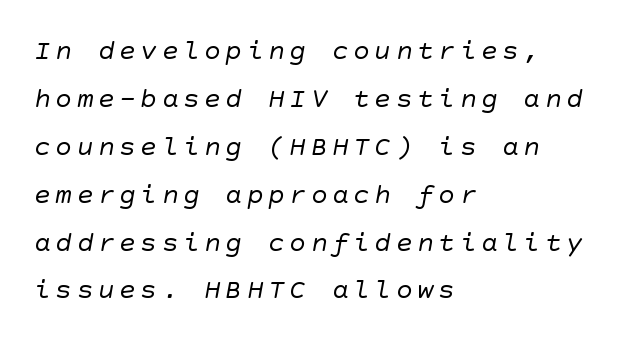
The image shows 28 px regular-weight sans-serif type; set left-aligned, line spacing 1.71x, not underlined; low stroke contrast and a large x-height.
